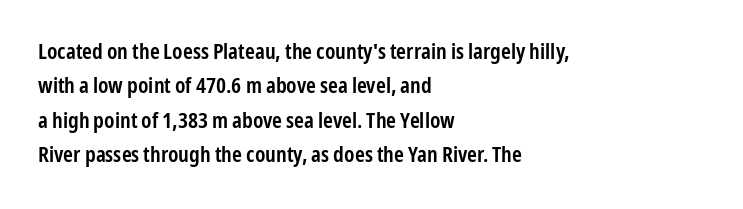
The lines in this sample share a left origin and differ only in where they stop. Firm but not heavy-handed strokes: this text is semibold. A typesetter would call this leading conventional body-copy spacing. Decoration check: the copy has no underline. There is no visible air inserted between adjacent glyphs. Ordinary non-slanted type is in use.
